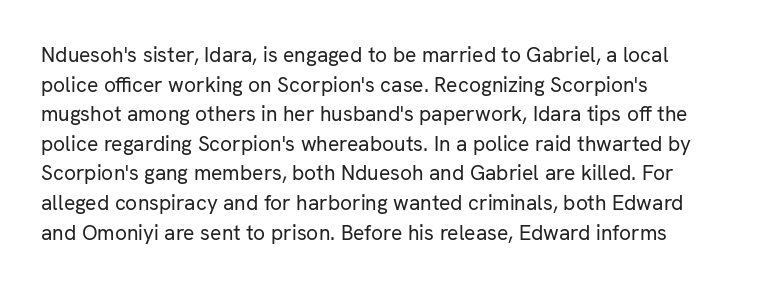
Q: Is the text bold? A: No.
Q: Is the text italic (slanted)? A: No, it is upright.
Q: Is the text underlined? A: No.
Q: How is the paragraph aligned? A: Left-aligned.
Q: Is the spacing between letters normal or unusually wide? A: Normal.
Q: Is the spacing between lines tight, normal or loose? A: Normal.
